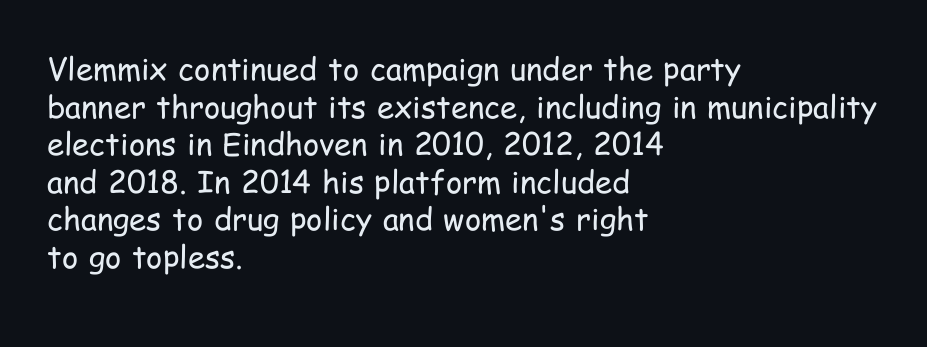
Q: Is the text bold? A: No.
Q: Is the text italic (slanted)? A: No, it is upright.
Q: Is the typeface a serif or a sans-serif typeface? A: Sans-serif.
Q: Is the text underlined? A: No.
Q: How is the paragraph aligned? A: Left-aligned.
Q: Is the spacing between letters normal or unusually wide? A: Normal.
Q: Width (condensed, normal, or wide)? A: Condensed.
Q: Stroke contrast? A: Low.
Q: x-height? A: Medium.
Q: Monospaced? A: No.
